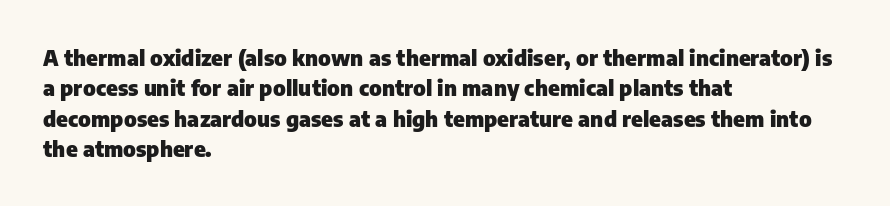
Q: Is the text bold? A: Yes.
Q: Is the text italic (slanted)? A: No, it is upright.
Q: Is the text underlined? A: No.
Q: How is the paragraph aligned? A: Left-aligned.
Q: Is the spacing between letters normal or unusually wide? A: Normal.
Q: Is the spacing between lines tight, normal or loose? A: Normal.
